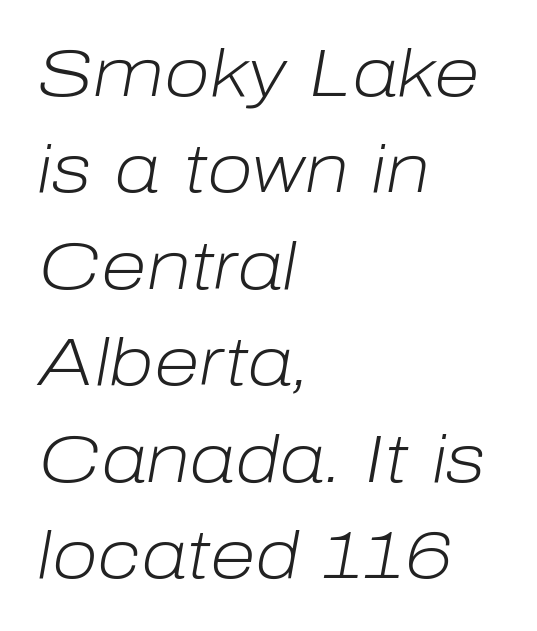
The image shows 67 px light type, italic (leaning right); set left-aligned, normal line spacing (1.44x), normal letter spacing, not underlined; low stroke contrast and a medium x-height.
